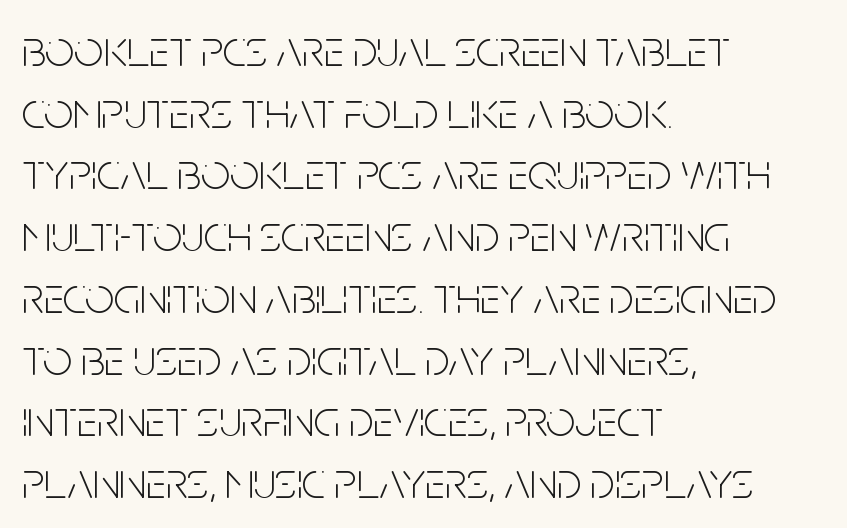
Look at the bottom of the vertical strokes: they stop flat, with no serifs. Does the lettering tilt? It doesn't — this is upright. Just letters on the line, the space beneath them empty. Default kerning and tracking; the words read as compact shapes. The passage is arranged the way most books set body copy — flush left. Unbolded letterforms with no extra heft.
